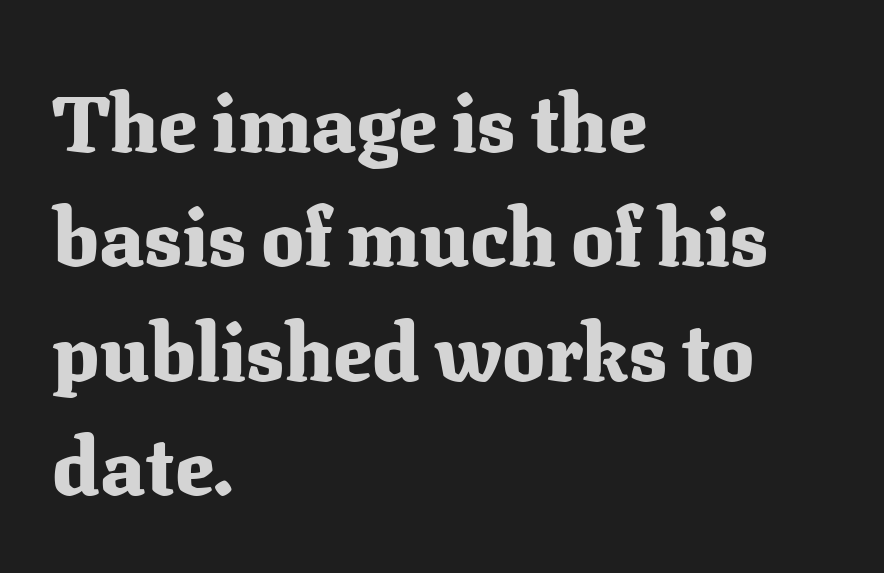
{"serif": "yes", "italic": "no", "bold": "yes", "weight": "heavy", "width": "normal", "stroke_contrast": "medium", "x_height": "medium", "monospaced": "no", "underline": "no", "align": "left", "line_spacing": "normal", "line_spacing_ratio": 1.43, "letter_spacing": "normal", "letter_spacing_em": 0.0, "glyph_px": 80}
